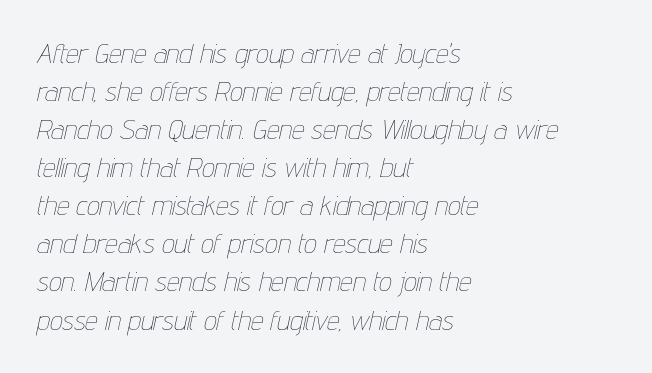
{"italic": "yes", "lean": "right", "slant_degrees": 12, "bold": "no", "weight": "thin", "width": "condensed", "stroke_contrast": "low", "x_height": "medium", "monospaced": "no", "underline": "no", "align": "left", "line_spacing": "normal", "line_spacing_ratio": 1.36, "letter_spacing": "normal", "letter_spacing_em": 0.0, "glyph_px": 28}
